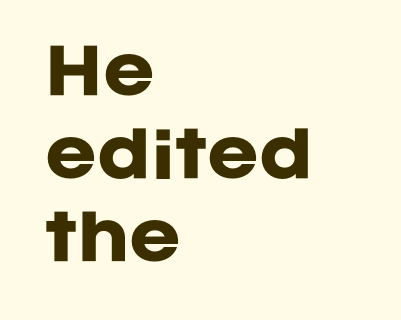
Q: Is the text bold? A: Yes.
Q: Is the text italic (slanted)? A: No, it is upright.
Q: Is the typeface a serif or a sans-serif typeface? A: Sans-serif.
Q: Is the text underlined? A: No.
Q: How is the paragraph aligned? A: Left-aligned.
Q: Is the spacing between letters normal or unusually wide? A: Normal.
Q: Is the spacing between lines tight, normal or loose? A: Normal.
Q: Width (condensed, normal, or wide)? A: Normal.
Q: Stroke contrast? A: Low.
Q: x-height? A: Large.
Q: Monospaced? A: No.
